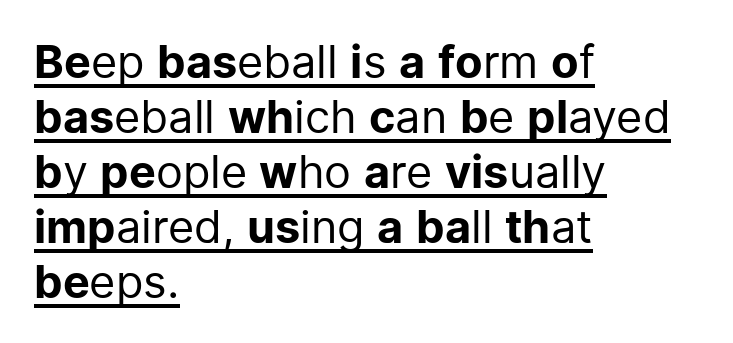
Q: Is the text bold? A: No.
Q: Is the text italic (slanted)? A: No, it is upright.
Q: Is the typeface a serif or a sans-serif typeface? A: Sans-serif.
Q: Is the text underlined? A: Yes.
Q: How is the paragraph aligned? A: Left-aligned.
Q: Is the spacing between letters normal or unusually wide? A: Normal.
Q: Width (condensed, normal, or wide)? A: Normal.
Q: Stroke contrast? A: Low.
Q: x-height? A: Medium.
Q: Monospaced? A: No.
